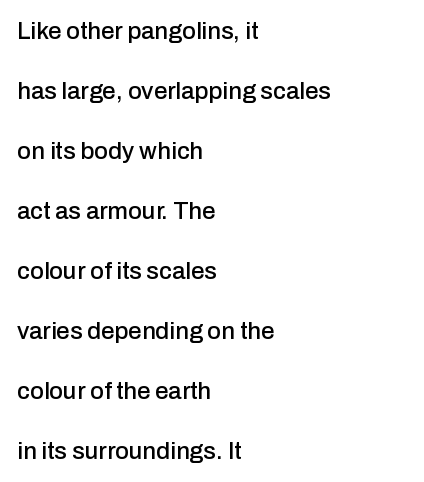
Q: Is the text italic (slanted)? A: No, it is upright.
Q: Is the text underlined? A: No.
Q: How is the paragraph aligned? A: Left-aligned.
Q: Is the spacing between letters normal or unusually wide? A: Normal.
Q: Is the spacing between lines tight, normal or loose? A: Loose.
